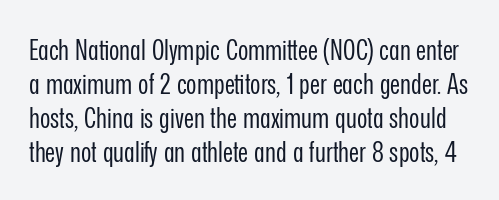
Q: Is the text bold? A: No.
Q: Is the text italic (slanted)? A: No, it is upright.
Q: Is the typeface a serif or a sans-serif typeface? A: Sans-serif.
Q: Is the text underlined? A: No.
Q: Is the spacing between letters normal or unusually wide? A: Normal.
Q: Width (condensed, normal, or wide)? A: Condensed.
Q: Stroke contrast? A: Low.
Q: x-height? A: Medium.
Q: Monospaced? A: No.
